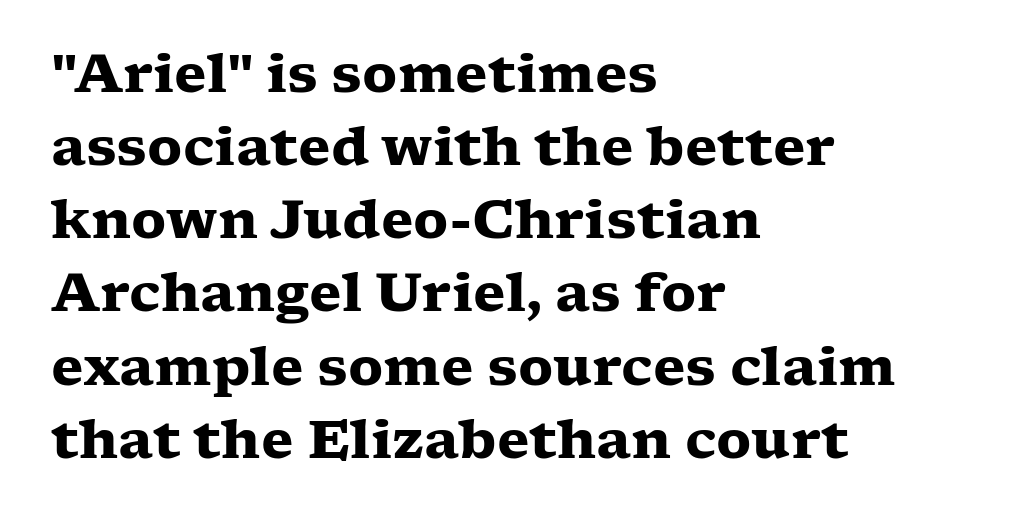
The passage shown stacks its lines at a standard gap. Its strokes are broad and dark, the hallmark of bold type. The type is set solid horizontally, with unmodified tracking. Beneath every word, the page is bare. Old-style or modern, the face here clearly has serifs. Vertical strokes here are truly vertical.
